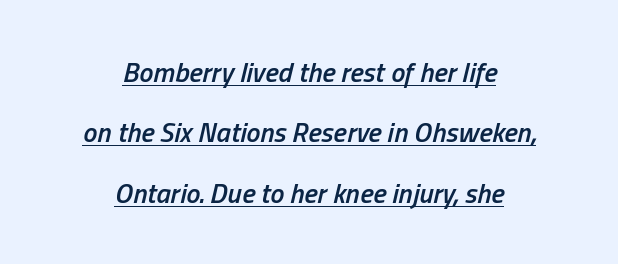
Q: Is the text bold? A: Semi-bold.
Q: Is the text italic (slanted)? A: Yes, it leans right by about 13 degrees.
Q: Is the text underlined? A: Yes.
Q: How is the paragraph aligned? A: Centered.
Q: Is the spacing between letters normal or unusually wide? A: Normal.
Q: Is the spacing between lines tight, normal or loose? A: Loose.
Q: Width (condensed, normal, or wide)? A: Condensed.
Q: Stroke contrast? A: Low.
Q: x-height? A: Medium.
Q: Monospaced? A: No.
